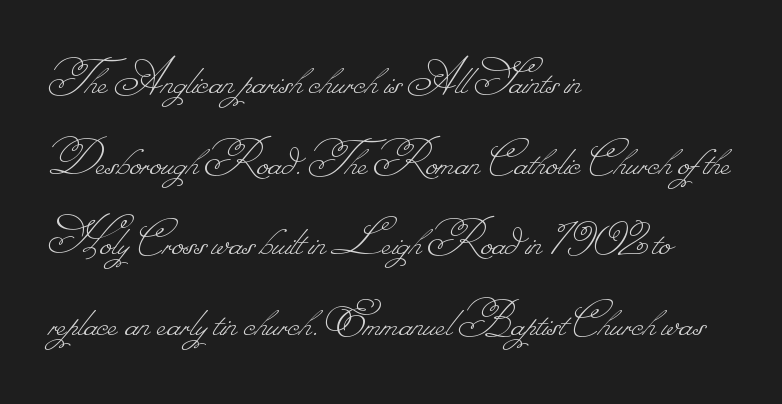
Stroke mass is kept to a normal reading level or below. Line spacing here is normal. This sample has the flowing, uneven cadence of proportional lettering. These lines keep a tight, regular rhythm from letter to letter. The paragraph shown leans on its left margin. The glyphs are unaccompanied by any horizontal stroke below them.
